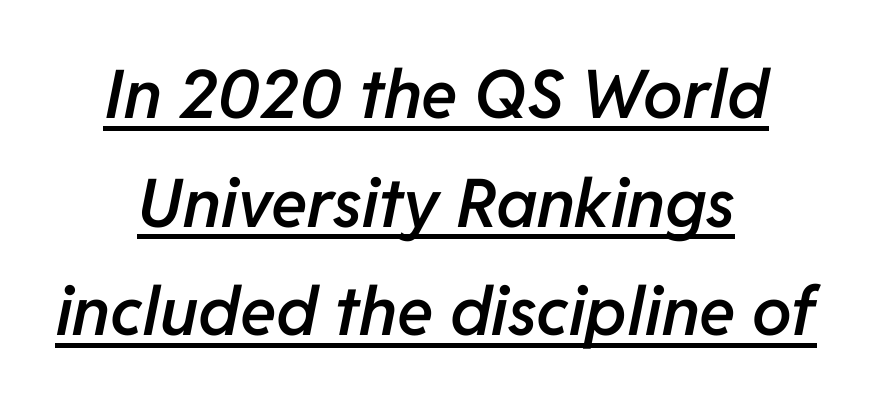
Quick note: italic. The setting favours the middle, as headings and verse often do. How heavy is the stroke? Medium-heavy — a semibold, shy of bold. A continuous stroke trails under the words, as in a hyperlink.
